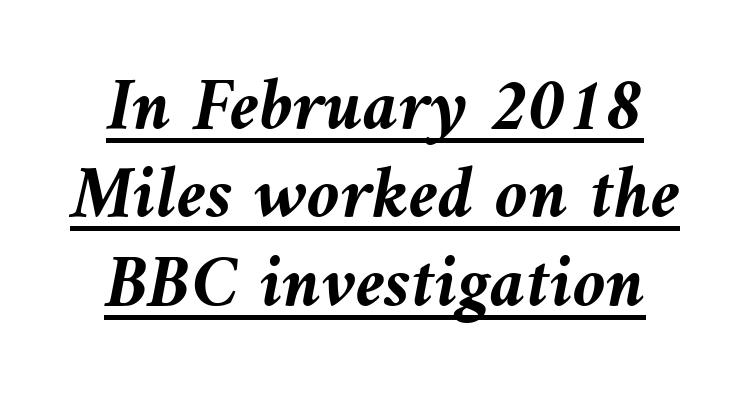
{"italic": "yes", "lean": "left", "slant_degrees": 10, "bold": "yes", "weight": "semibold", "width": "normal", "stroke_contrast": "medium", "x_height": "medium", "monospaced": "no", "underline": "yes", "align": "center", "line_spacing_ratio": 1.18, "letter_spacing": "normal", "letter_spacing_em": 0.0, "glyph_px": 75}
